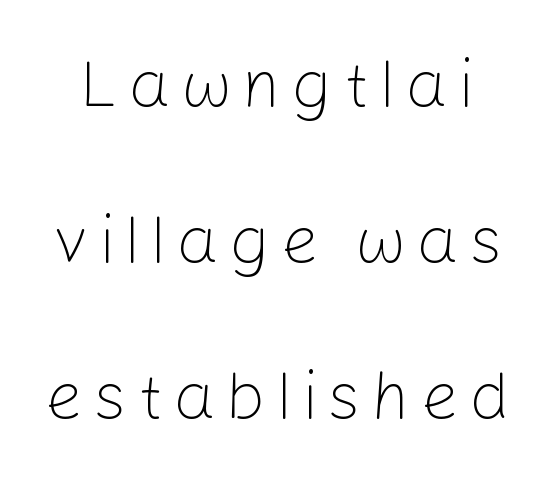
Q: Is the text bold? A: No.
Q: Is the text italic (slanted)? A: No, it is upright.
Q: Is the typeface a serif or a sans-serif typeface? A: Sans-serif.
Q: Is the text underlined? A: No.
Q: Is the spacing between lines tight, normal or loose? A: Loose.
Q: Width (condensed, normal, or wide)? A: Normal.
Q: Stroke contrast? A: Low.
Q: x-height? A: Medium.
Q: Monospaced? A: No.
